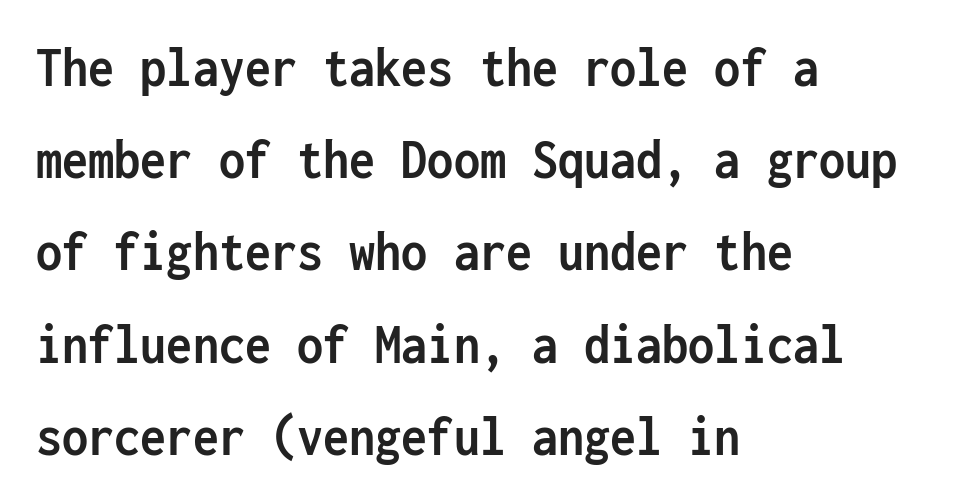
The image shows 58 px semibold, condensed sans-serif type, upright, monospaced; set left-aligned, normal line spacing (1.59x), normal letter spacing, not underlined; low stroke contrast and a medium x-height.
